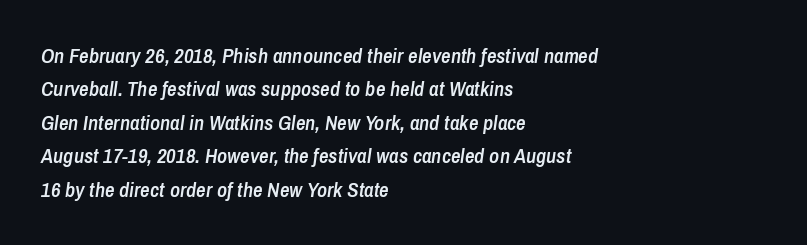
Q: Is the text bold? A: Semi-bold.
Q: Is the text italic (slanted)? A: Yes, it leans right by about 8 degrees.
Q: Is the text underlined? A: No.
Q: How is the paragraph aligned? A: Left-aligned.
Q: Is the spacing between letters normal or unusually wide? A: Normal.
Q: Is the spacing between lines tight, normal or loose? A: Normal.
